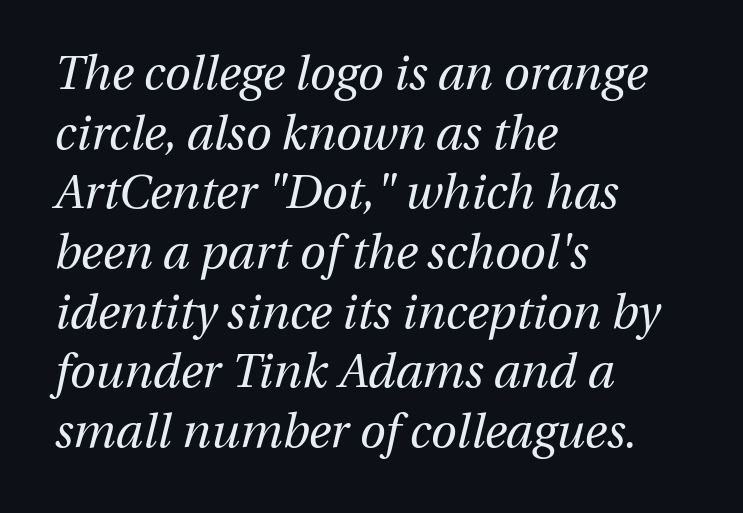
{"italic": "yes", "lean": "right", "slant_degrees": 13, "bold": "no", "weight": "regular", "width": "normal", "stroke_contrast": "medium", "x_height": "medium", "monospaced": "no", "underline": "no", "align": "left", "line_spacing": "normal", "line_spacing_ratio": 1.27, "letter_spacing": "normal", "letter_spacing_em": 0.0, "glyph_px": 47}
